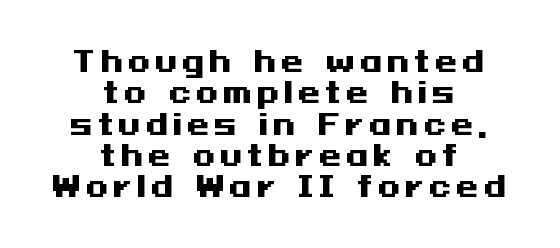
The image shows 29 px heavy, wide sans-serif type, upright; set centered, tight line spacing (1.08x), not underlined; medium stroke contrast and a medium x-height.
